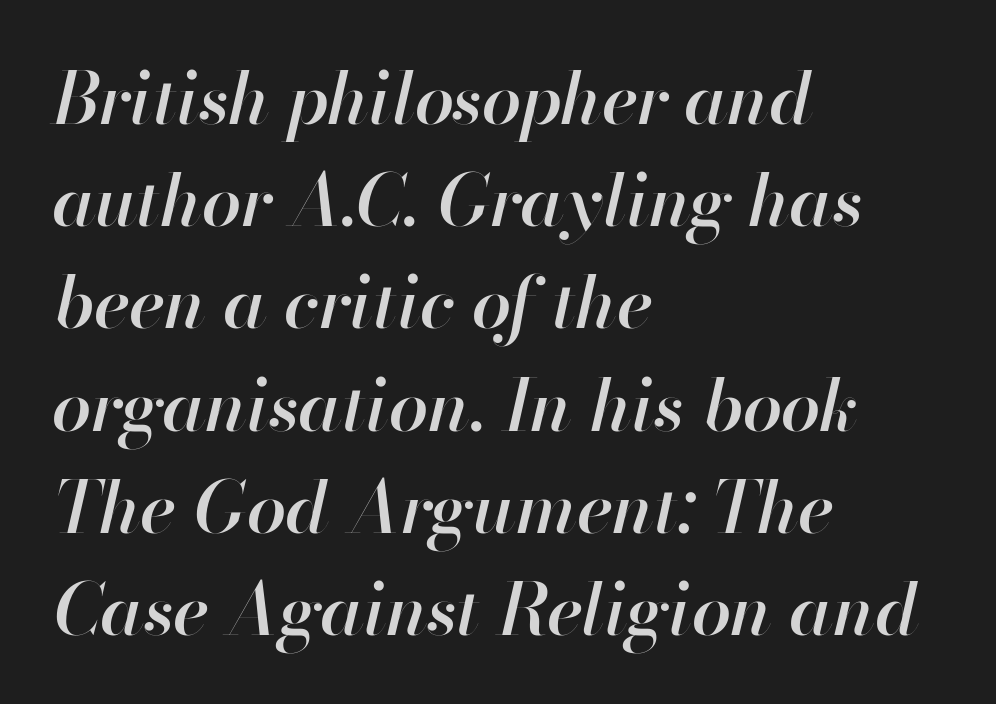
This is moderately heavy type, rendered in semibold. Students, note that the glyphs here touch the page at normal intervals. Regarding leading, the lines here are spaced in the standard way. Emphasis-style slanted type is in use. Proportional: the letters do not fall into vertical columns. The setting favours the left margin, as ordinary paragraphs usually do.
